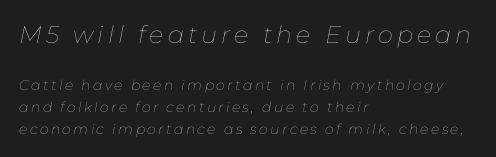
The block sitting higher on the canvas is the one with enlarged characters. No word sits above an underline. Weight: regular or lighter. These lines are set flush left with a ragged right edge.
